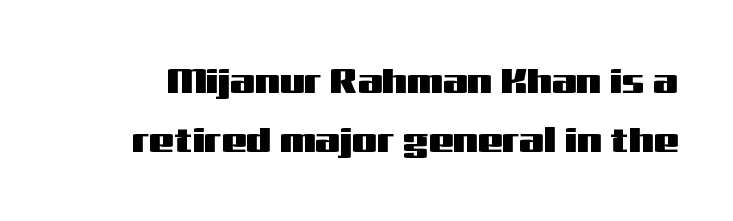
The face used here is proportionally spaced, like ordinary book or web type. Characters remain perfectly vertical along every line. Only glyphs here, with clear space below each row. Spacing between characters is what you'd get straight out of the box. Summary of vertical rhythm: regular, with standard interline spacing. Classification — sans serif.
